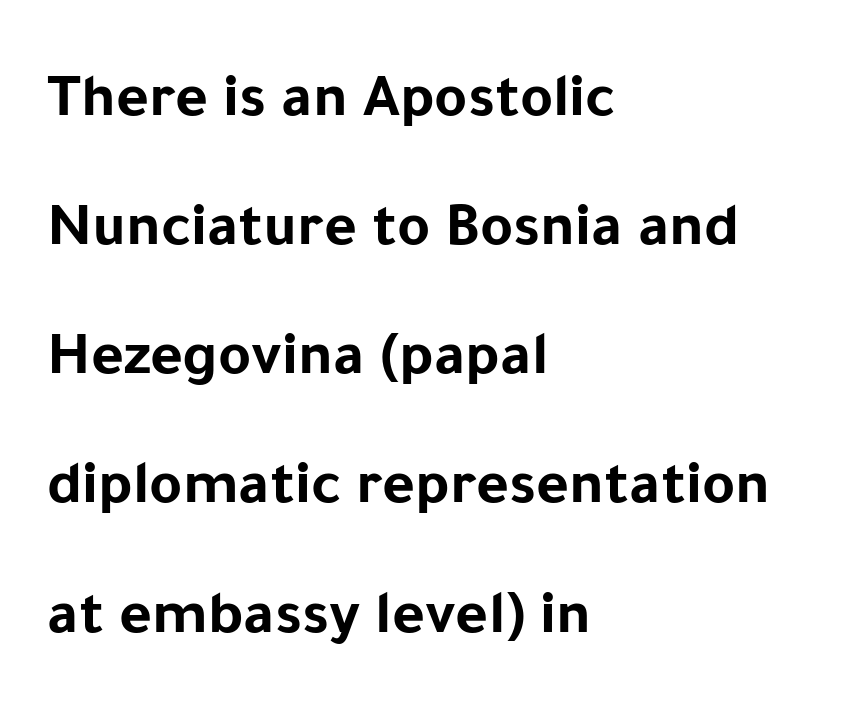
{"serif": "no", "italic": "no", "bold": "yes", "weight": "bold", "width": "normal", "stroke_contrast": "low", "x_height": "medium", "monospaced": "no", "underline": "no", "align": "left", "line_spacing": "loose", "line_spacing_ratio": 2.05, "letter_spacing": "normal", "letter_spacing_em": 0.0, "glyph_px": 63}
